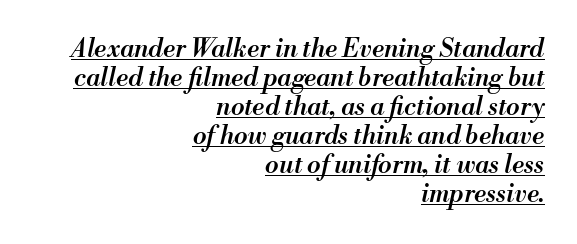
Q: Is the text bold? A: Semi-bold.
Q: Is the text italic (slanted)? A: Yes, it leans right by about 13 degrees.
Q: Is the text underlined? A: Yes.
Q: How is the paragraph aligned? A: Right-aligned.
Q: Is the spacing between letters normal or unusually wide? A: Normal.
